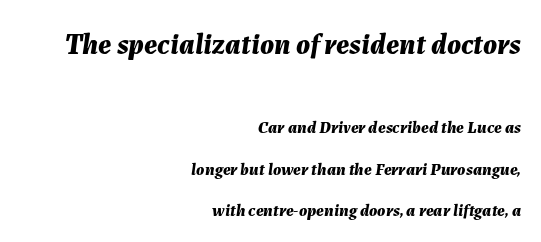
Style check: oblique. Each letter keeps its own natural width here, so spacing adapts to shape. Each row of text sits above clean, open space. Typesetter's note: full bold, strokes at maximum text heaviness. These lines are set flush right with a ragged left edge. What stands out about the letter spacing? Nothing — it is the standard amount.
